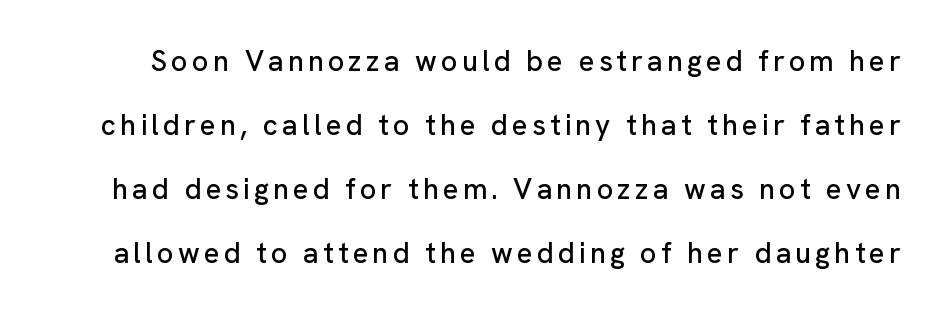
{"serif": "no", "italic": "no", "width": "normal", "stroke_contrast": "low", "x_height": "medium", "monospaced": "no", "underline": "no", "line_spacing": "loose", "line_spacing_ratio": 2.21, "glyph_px": 29}
